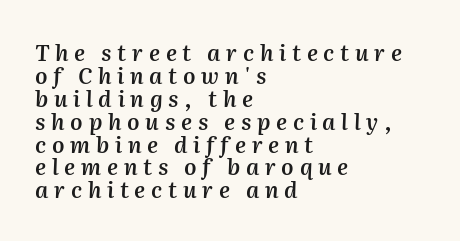
The image shows 22 px text type, italic (leaning right); set left-aligned, tight line spacing (1.04x), unusually wide letter spacing (+0.26 em), not underlined.
